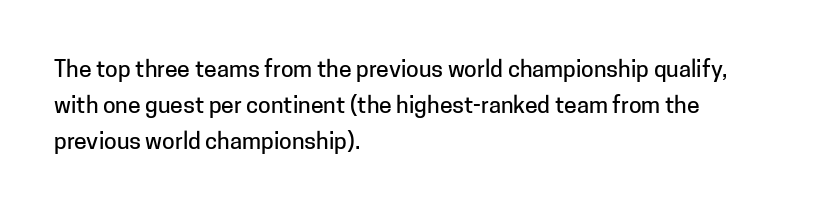
Q: Is the text italic (slanted)? A: No, it is upright.
Q: Is the text underlined? A: No.
Q: How is the paragraph aligned? A: Left-aligned.
Q: Is the spacing between letters normal or unusually wide? A: Normal.
Q: Is the spacing between lines tight, normal or loose? A: Normal.
